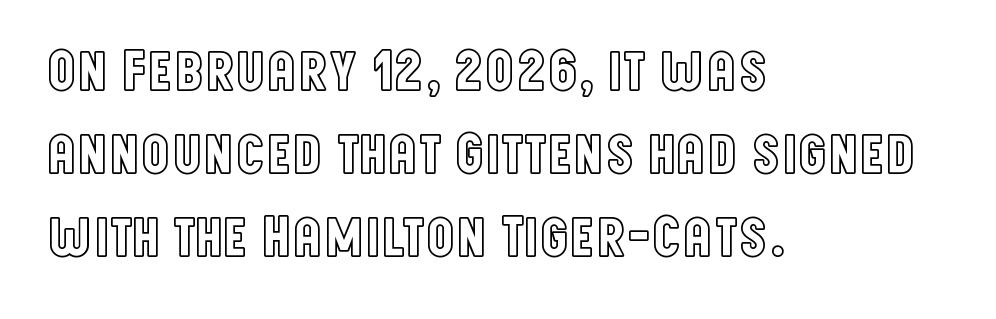
Here the designer chose a conventional face with non-uniform glyph widths. The rendering anchors every line to the left-hand side. Underline: absent. Letter spacing: default.
